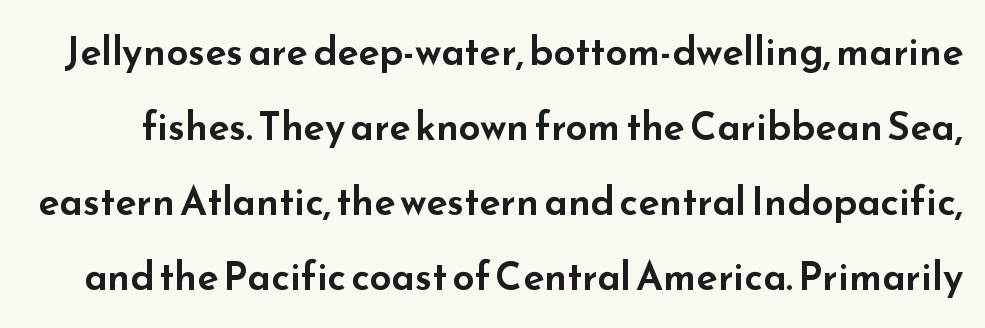
Q: Is the text italic (slanted)? A: No, it is upright.
Q: Is the typeface a serif or a sans-serif typeface? A: Sans-serif.
Q: Is the text underlined? A: No.
Q: Is the spacing between letters normal or unusually wide? A: Normal.
Q: Is the spacing between lines tight, normal or loose? A: Loose.
Q: Width (condensed, normal, or wide)? A: Wide.
Q: Stroke contrast? A: Low.
Q: x-height? A: Small.
Q: Monospaced? A: No.
